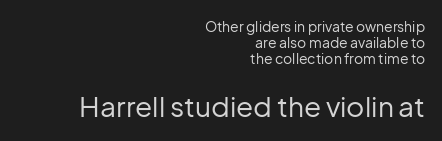
Q: Is the text bold? A: No.
Q: Is the text italic (slanted)? A: No, it is upright.
Q: Is the typeface a serif or a sans-serif typeface? A: Sans-serif.
Q: Is the text underlined? A: No.
Q: How is the paragraph aligned? A: Right-aligned.
Q: Is the spacing between letters normal or unusually wide? A: Normal.
Q: Is the spacing between lines tight, normal or loose? A: Tight.
Q: Which block of text is set in a larger size, the first (top) or the second (bottom)? A: The second (bottom) one.
Q: Width (condensed, normal, or wide)? A: Normal.
Q: Stroke contrast? A: Low.
Q: x-height? A: Medium.
Q: Monospaced? A: No.
